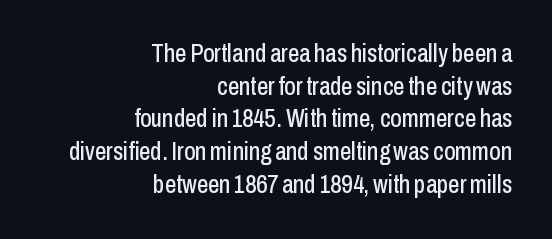
The image shows 25 px text type, upright; set right-aligned, normal line spacing (1.31x), normal letter spacing, not underlined.
